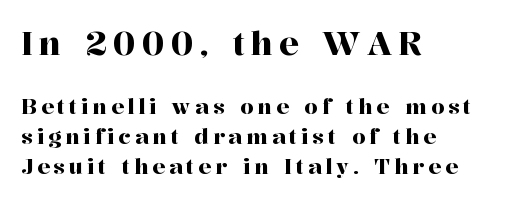
Q: Is the text italic (slanted)? A: No, it is upright.
Q: Is the typeface a serif or a sans-serif typeface? A: Serif.
Q: Is the text underlined? A: No.
Q: How is the paragraph aligned? A: Left-aligned.
Q: Is the spacing between lines tight, normal or loose? A: Normal.
Q: Which block of text is set in a larger size, the first (top) or the second (bottom)? A: The first (top) one.
Q: Width (condensed, normal, or wide)? A: Normal.
Q: Stroke contrast? A: High.
Q: x-height? A: Medium.
Q: Monospaced? A: No.
